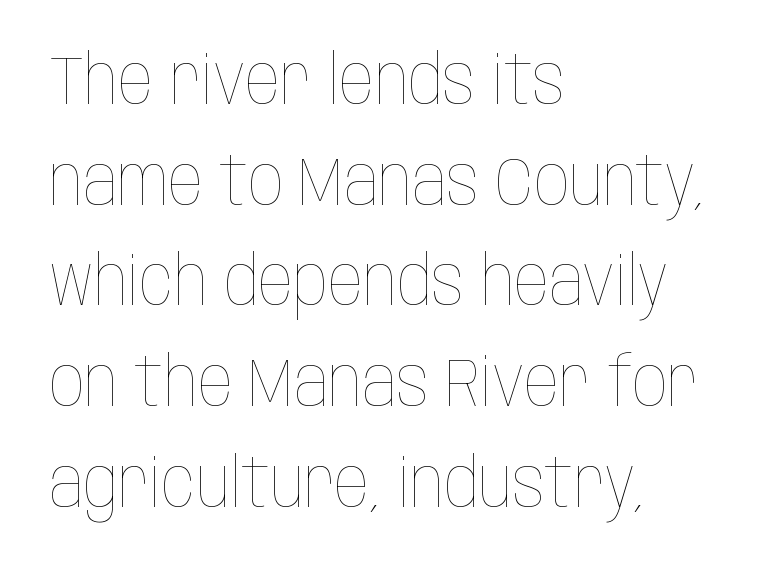
{"italic": "no", "bold": "no", "weight": "thin", "width": "condensed", "stroke_contrast": "low", "x_height": "large", "monospaced": "no", "underline": "no", "align": "left", "line_spacing": "normal", "line_spacing_ratio": 1.46, "letter_spacing": "normal", "letter_spacing_em": 0.0, "glyph_px": 69}
